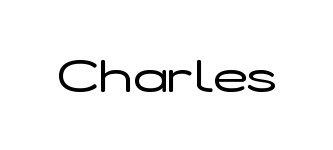
This is the regular roman posture of the typeface. Caption: standard tracking, unaltered. Weight: in the light-to-regular range. The rendering uses natural spacing where letterforms have individual widths.
